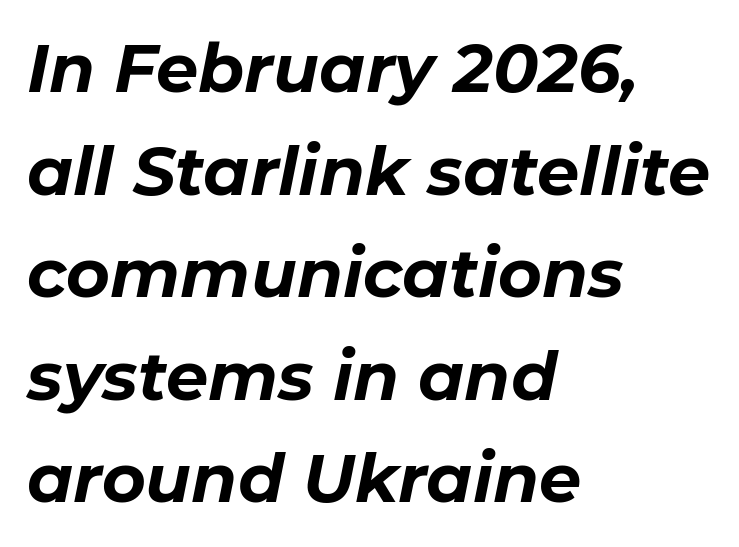
The image shows 67 px bold type, italic (leaning right); set left-aligned, normal line spacing (1.53x), normal letter spacing, not underlined; low stroke contrast and a medium x-height.
